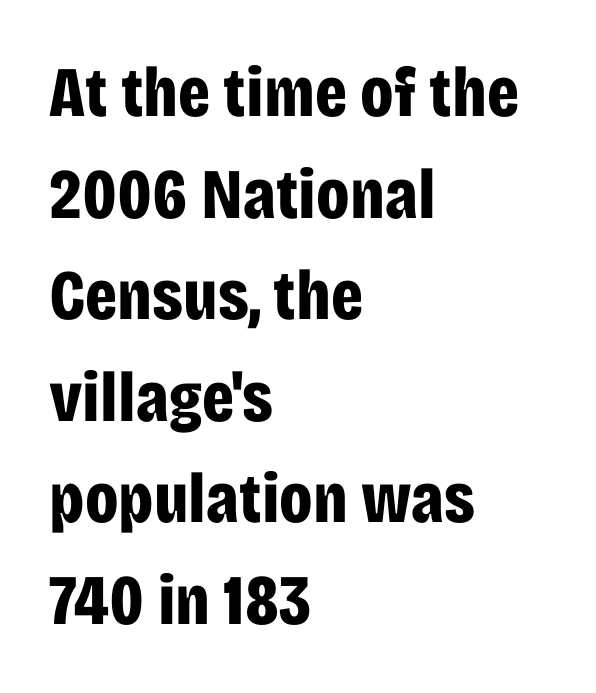
{"serif": "no", "italic": "no", "bold": "yes", "weight": "bold", "width": "condensed", "stroke_contrast": "low", "x_height": "large", "monospaced": "no", "underline": "no", "align": "left", "line_spacing": "normal", "line_spacing_ratio": 1.43, "letter_spacing": "normal", "letter_spacing_em": 0.0, "glyph_px": 71}
